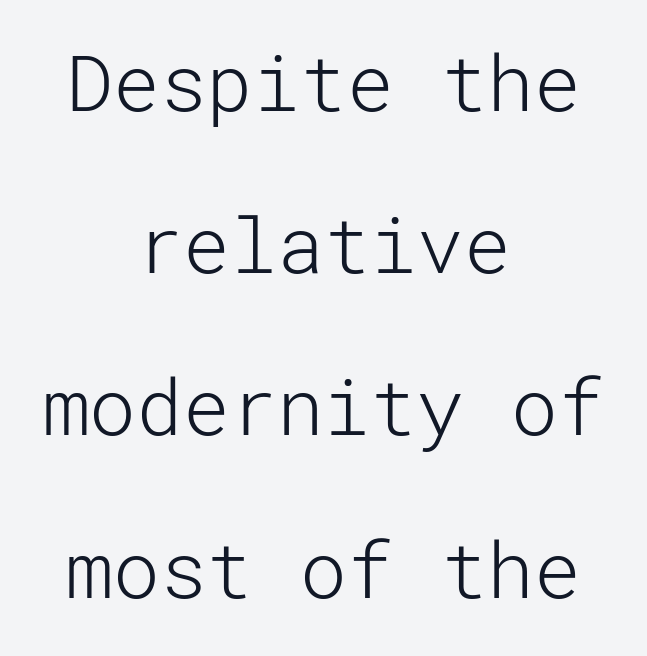
Q: Is the text bold? A: No.
Q: Is the text italic (slanted)? A: No, it is upright.
Q: Is the typeface a serif or a sans-serif typeface? A: Sans-serif.
Q: Is the text underlined? A: No.
Q: How is the paragraph aligned? A: Centered.
Q: Is the spacing between letters normal or unusually wide? A: Normal.
Q: Is the spacing between lines tight, normal or loose? A: Loose.
Q: Width (condensed, normal, or wide)? A: Normal.
Q: Stroke contrast? A: Low.
Q: x-height? A: Medium.
